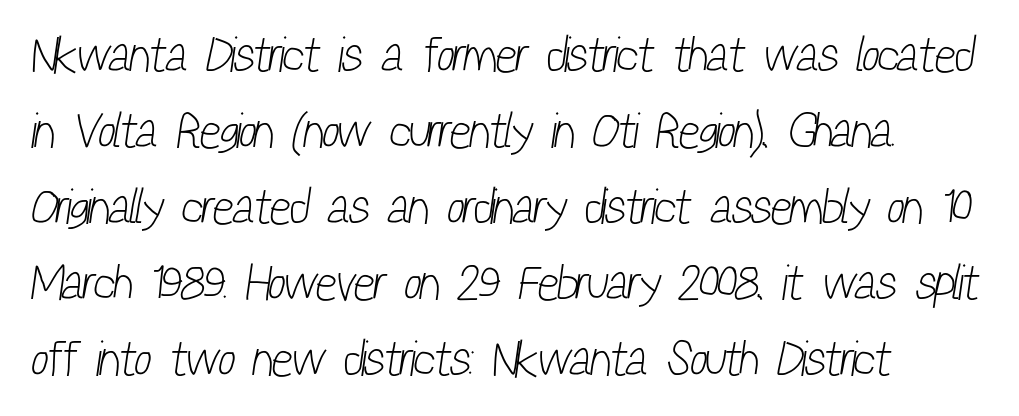
{"serif": "no", "bold": "no", "weight": "light", "width": "condensed", "stroke_contrast": "low", "x_height": "medium", "monospaced": "no", "underline": "no", "align": "left", "line_spacing": "normal", "line_spacing_ratio": 1.52, "letter_spacing": "normal", "letter_spacing_em": 0.0, "glyph_px": 50}
